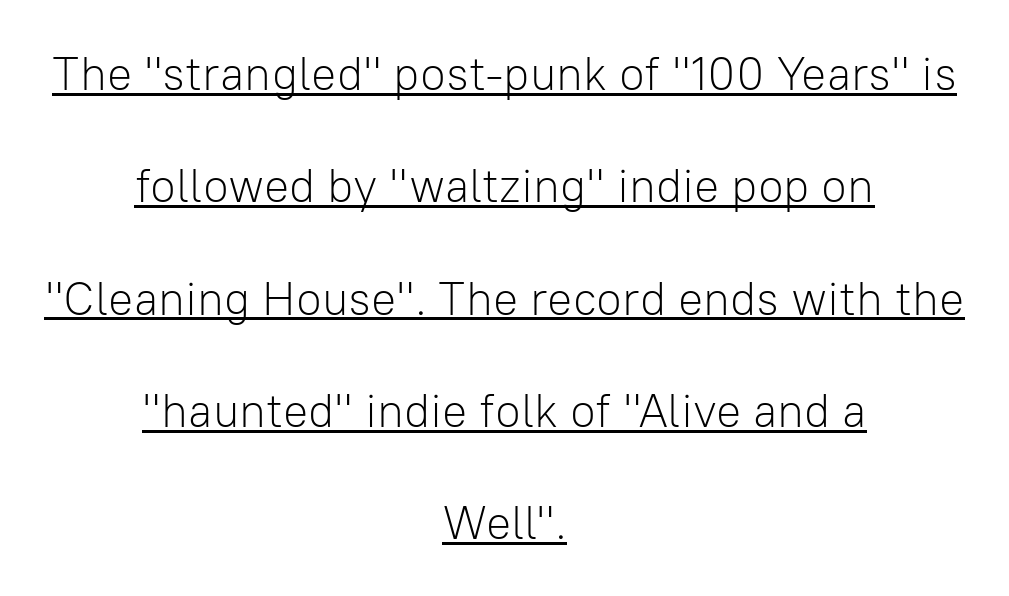
{"serif": "no", "italic": "no", "bold": "no", "weight": "light", "width": "normal", "stroke_contrast": "low", "x_height": "medium", "monospaced": "no", "underline": "yes", "align": "center", "line_spacing": "loose", "line_spacing_ratio": 2.39, "letter_spacing": "normal", "letter_spacing_em": 0.0, "glyph_px": 47}
